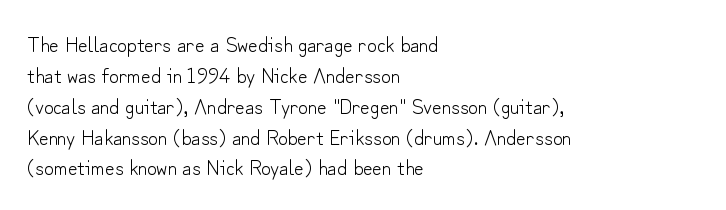
Q: Is the text bold? A: No.
Q: Is the text italic (slanted)? A: No, it is upright.
Q: Is the text underlined? A: No.
Q: How is the paragraph aligned? A: Left-aligned.
Q: Is the spacing between letters normal or unusually wide? A: Normal.
Q: Is the spacing between lines tight, normal or loose? A: Normal.
